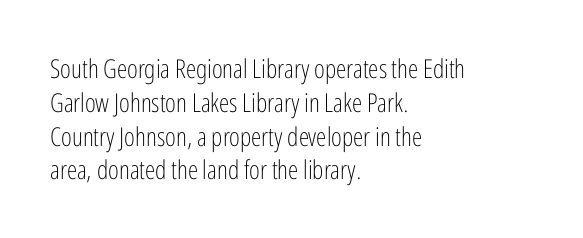
{"italic": "no", "bold": "no", "underline": "no", "align": "left", "line_spacing": "normal", "line_spacing_ratio": 1.3, "letter_spacing": "normal", "letter_spacing_em": 0.0, "glyph_px": 26}
